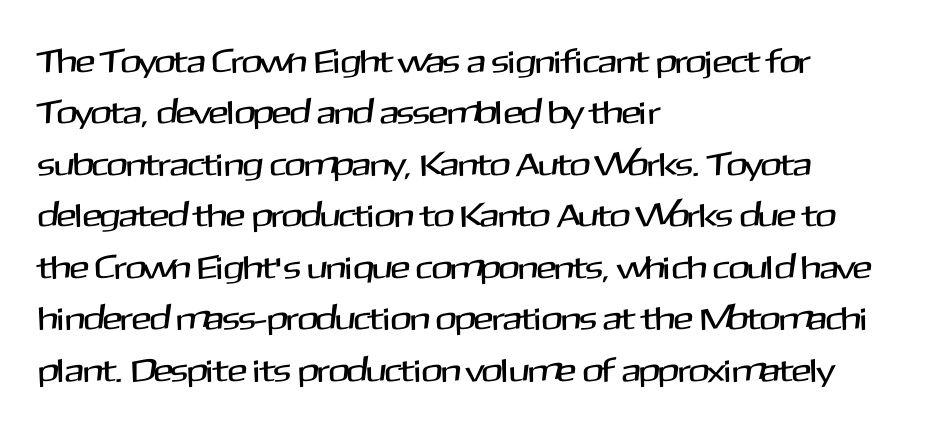
Q: Is the text italic (slanted)? A: No, it is upright.
Q: Is the typeface a serif or a sans-serif typeface? A: Sans-serif.
Q: Is the text underlined? A: No.
Q: How is the paragraph aligned? A: Left-aligned.
Q: Is the spacing between letters normal or unusually wide? A: Normal.
Q: Is the spacing between lines tight, normal or loose? A: Normal.
Q: Width (condensed, normal, or wide)? A: Normal.
Q: Stroke contrast? A: Medium.
Q: x-height? A: Medium.
Q: Monospaced? A: No.
